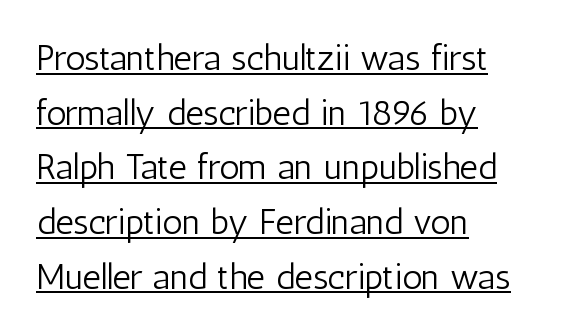
The image shows 36 px light, condensed sans-serif type, upright; set left-aligned, normal line spacing (1.52x), normal letter spacing, underlined; low stroke contrast and a medium x-height.
